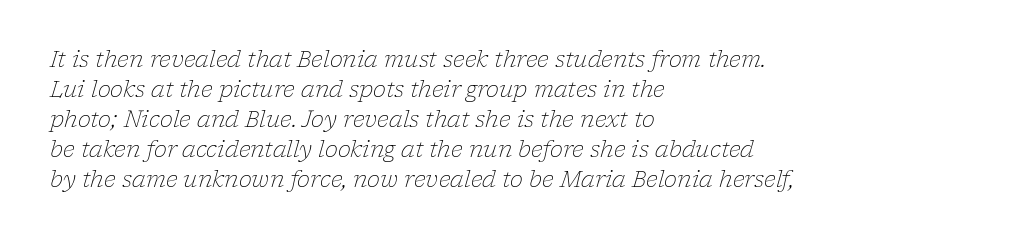
{"italic": "yes", "lean": "right", "slant_degrees": 17, "bold": "no", "underline": "no", "align": "left", "line_spacing": "normal", "line_spacing_ratio": 1.36, "letter_spacing": "normal", "letter_spacing_em": 0.0, "glyph_px": 22}
